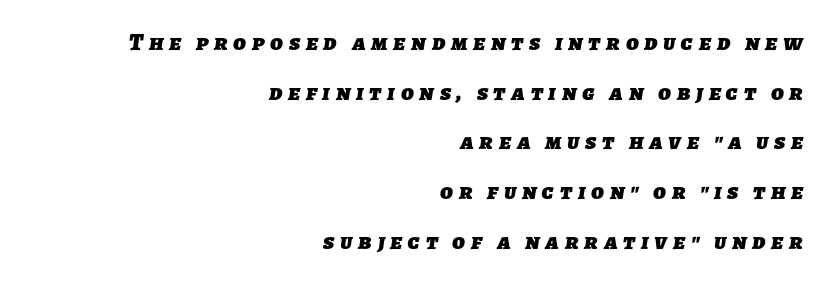
Q: Is the text bold? A: Yes.
Q: Is the text underlined? A: No.
Q: How is the paragraph aligned? A: Right-aligned.
Q: Is the spacing between letters normal or unusually wide? A: Unusually wide.
Q: Is the spacing between lines tight, normal or loose? A: Loose.
